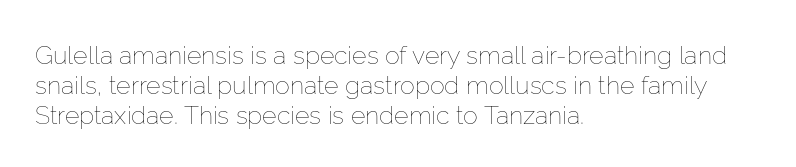
The image shows 25 px text type, upright; set left-aligned, line spacing 1.21x, normal letter spacing, not underlined.
